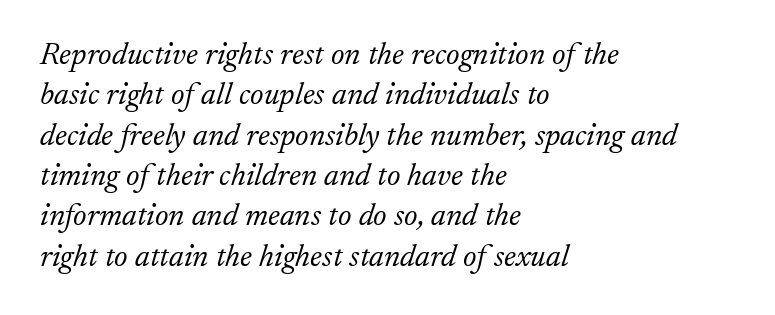
{"serif": "yes", "italic": "yes", "lean": "right", "slant_degrees": 17, "bold": "no", "weight": "light", "width": "normal", "stroke_contrast": "low", "x_height": "small", "monospaced": "no", "underline": "no", "align": "left", "line_spacing": "normal", "line_spacing_ratio": 1.26, "letter_spacing": "normal", "letter_spacing_em": 0.0, "glyph_px": 32}
